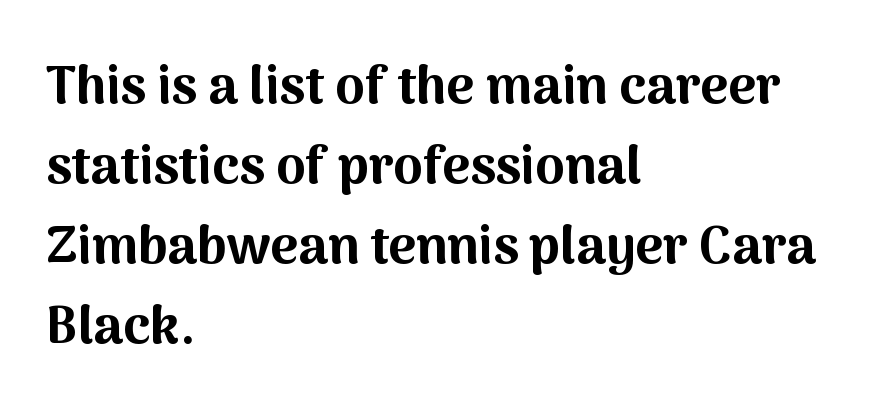
The image shows 53 px bold sans-serif type, upright; set left-aligned, normal line spacing (1.51x), normal letter spacing, not underlined; medium stroke contrast and a medium x-height.
